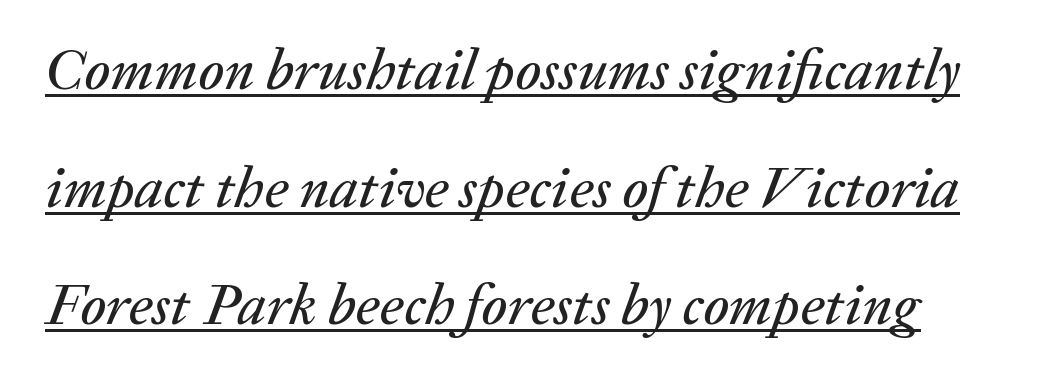
The image shows 58 px text type, italic (leaning right); set loose line spacing (2.03x), normal letter spacing, underlined; low stroke contrast and a medium x-height.
